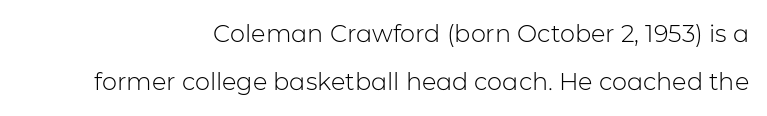
Only glyphs here, with clear space below each row. Nothing heavy about these letters — not bold at all. Compared with a flush-left layout, this one pins lines to the opposite, right side. Airy leading. This is the regular roman posture of the typeface.
